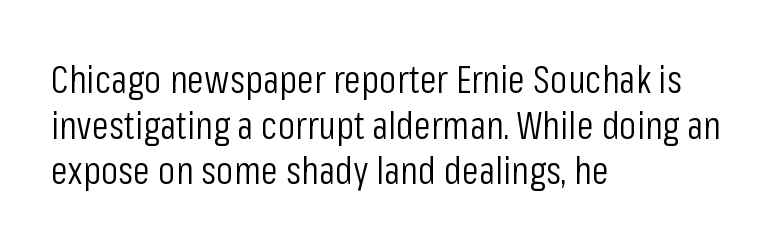
{"serif": "no", "italic": "no", "bold": "no", "weight": "light", "width": "condensed", "stroke_contrast": "low", "x_height": "medium", "monospaced": "no", "underline": "no", "align": "left", "line_spacing_ratio": 1.17, "letter_spacing": "normal", "letter_spacing_em": 0.0, "glyph_px": 39}
